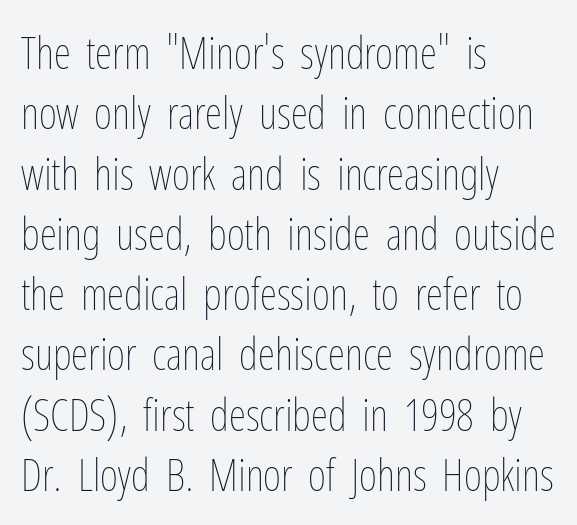
The image shows 44 px thin, condensed type, upright; set left-aligned, normal line spacing (1.37x), normal letter spacing, not underlined; low stroke contrast and a medium x-height.
